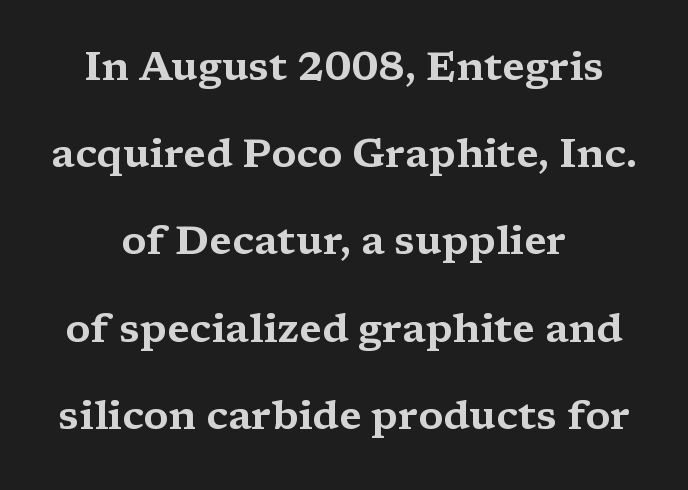
The image shows 40 px wide serif type, upright; set centered, loose line spacing (2.18x), normal letter spacing, not underlined; medium stroke contrast and a medium x-height.
